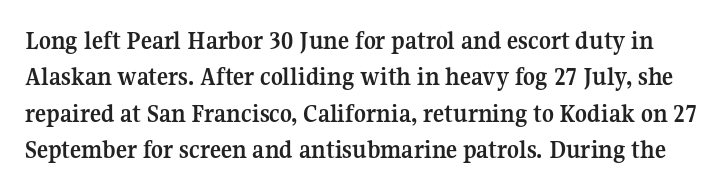
The image shows 26 px bold type, upright; set normal line spacing (1.4x), normal letter spacing, not underlined.
